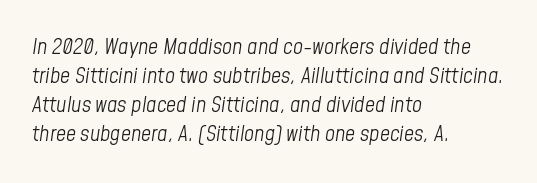
The image shows 22 px text type, italic (leaning right); set left-aligned, normal line spacing (1.32x), normal letter spacing, not underlined.
